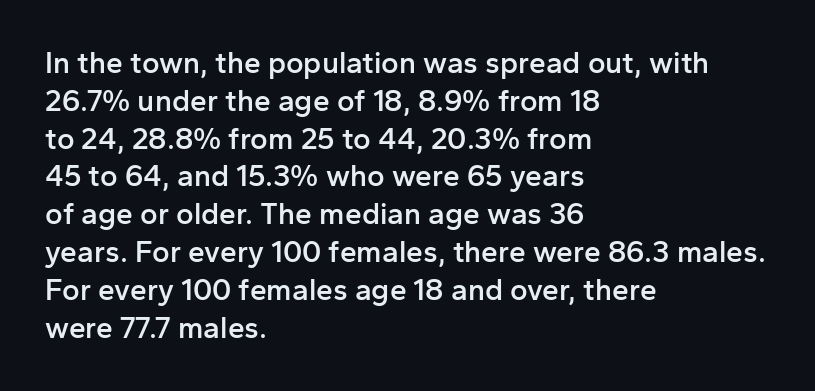
{"serif": "no", "italic": "no", "bold": "semi", "weight": "semibold", "width": "normal", "stroke_contrast": "low", "x_height": "medium", "monospaced": "no", "underline": "no", "align": "left", "line_spacing": "normal", "line_spacing_ratio": 1.26, "letter_spacing": "normal", "letter_spacing_em": 0.0, "glyph_px": 30}
